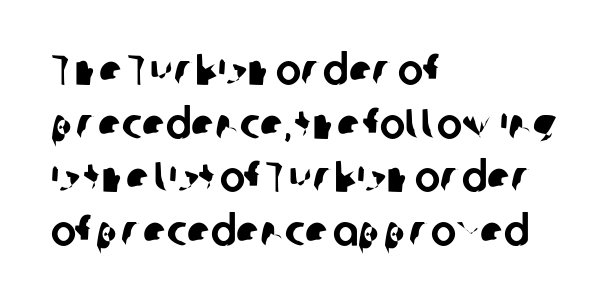
{"serif": "no", "width": "normal", "stroke_contrast": "low", "x_height": "medium", "monospaced": "no", "underline": "no", "align": "left", "line_spacing": "normal", "line_spacing_ratio": 1.25, "letter_spacing": "normal", "letter_spacing_em": 0.0, "glyph_px": 43}
